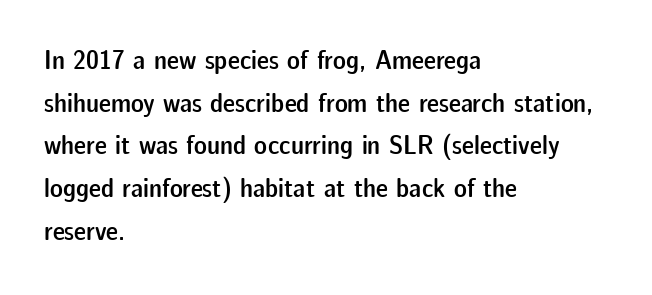
The image shows 27 px text type, upright; set left-aligned, normal line spacing (1.58x), normal letter spacing, not underlined.
